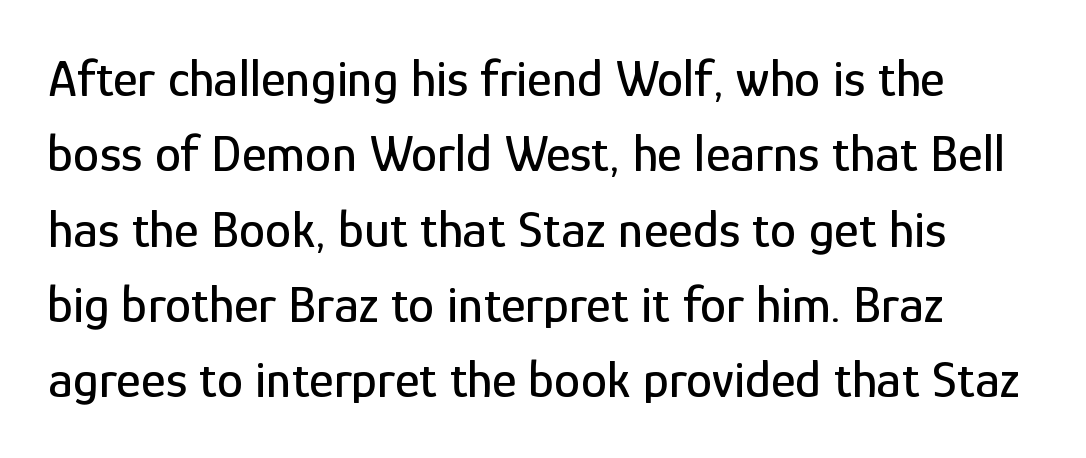
The lettering holds an erect, upright posture throughout. Here the glyphs are tracked normally, forming tight word shapes. Whoever set this chose a conventional vertical rhythm. Letterform terminals end flat and unadorned throughout the passage. The rendering uses natural spacing where letterforms have individual widths.
